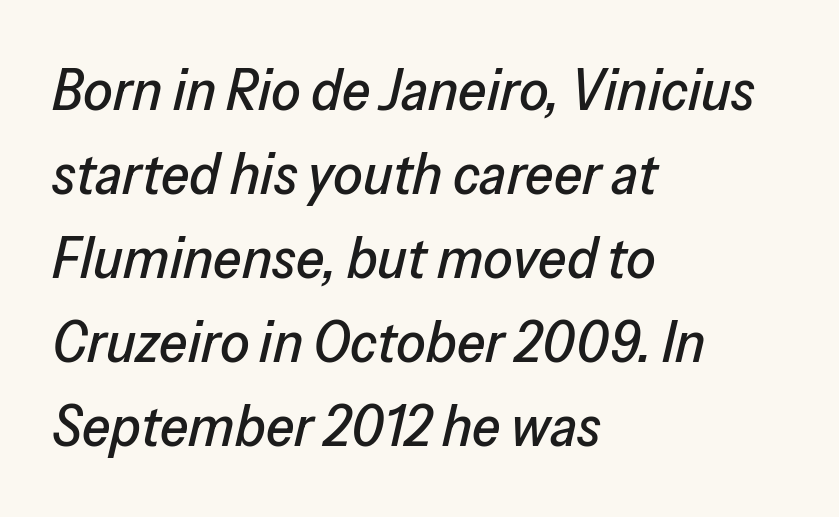
Q: Is the text italic (slanted)? A: Yes, it leans right by about 13 degrees.
Q: Is the text underlined? A: No.
Q: How is the paragraph aligned? A: Left-aligned.
Q: Is the spacing between letters normal or unusually wide? A: Normal.
Q: Is the spacing between lines tight, normal or loose? A: Normal.
Q: Width (condensed, normal, or wide)? A: Normal.
Q: Stroke contrast? A: Low.
Q: x-height? A: Medium.
Q: Monospaced? A: No.
